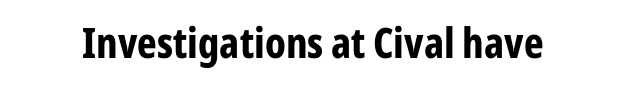
{"serif": "no", "italic": "no", "bold": "yes", "weight": "bold", "width": "condensed", "stroke_contrast": "low", "x_height": "medium", "monospaced": "no", "underline": "no", "letter_spacing": "normal", "letter_spacing_em": 0.0, "glyph_px": 42}
